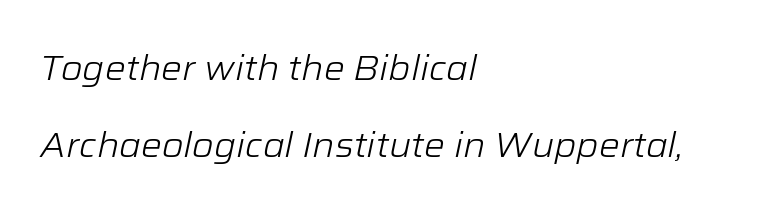
The image shows 35 px light type, italic (leaning right); set left-aligned, loose line spacing (2.2x), normal letter spacing, not underlined; low stroke contrast and a medium x-height.
